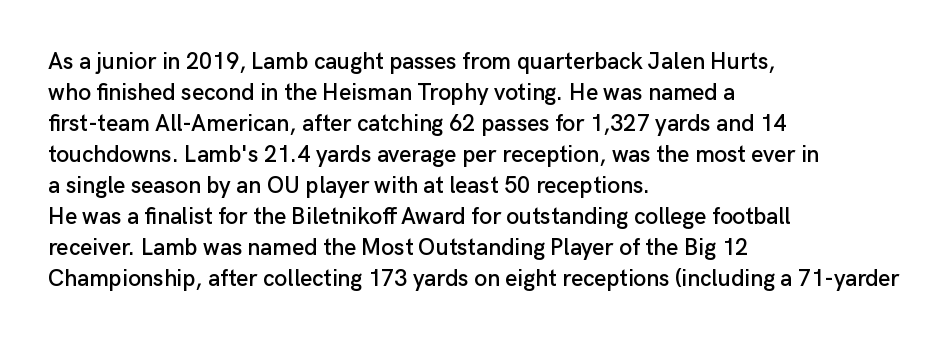
{"italic": "no", "underline": "no", "align": "left", "line_spacing": "normal", "line_spacing_ratio": 1.35, "letter_spacing": "normal", "letter_spacing_em": 0.0, "glyph_px": 23}
